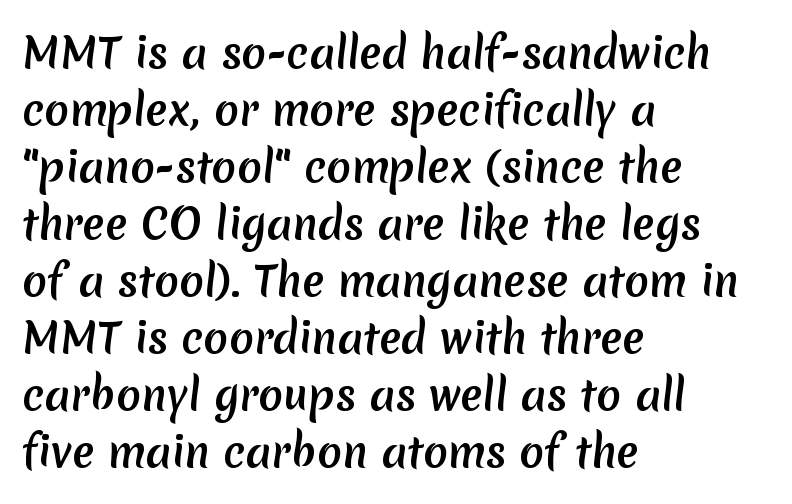
Q: Is the text bold? A: Yes.
Q: Is the typeface a serif or a sans-serif typeface? A: Sans-serif.
Q: Is the text underlined? A: No.
Q: How is the paragraph aligned? A: Left-aligned.
Q: Is the spacing between letters normal or unusually wide? A: Normal.
Q: Is the spacing between lines tight, normal or loose? A: Normal.
Q: Width (condensed, normal, or wide)? A: Normal.
Q: Stroke contrast? A: Low.
Q: x-height? A: Medium.
Q: Monospaced? A: No.
